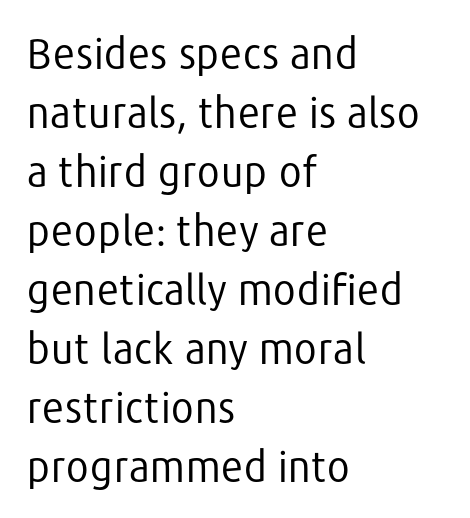
{"serif": "no", "italic": "no", "bold": "no", "weight": "regular", "width": "normal", "stroke_contrast": "low", "x_height": "medium", "monospaced": "no", "underline": "no", "align": "left", "line_spacing": "normal", "line_spacing_ratio": 1.44, "letter_spacing": "normal", "letter_spacing_em": 0.0, "glyph_px": 41}
